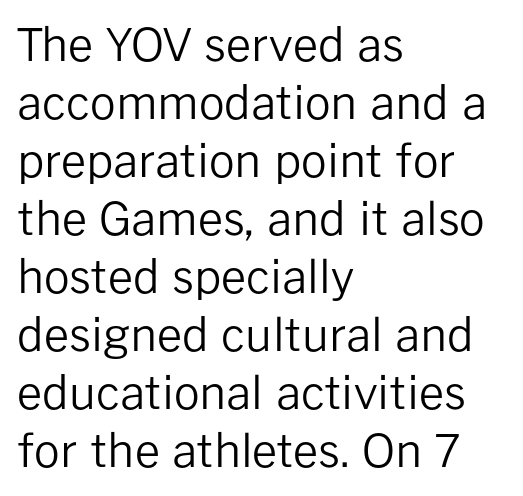
Q: Is the text bold? A: No.
Q: Is the text italic (slanted)? A: No, it is upright.
Q: Is the typeface a serif or a sans-serif typeface? A: Sans-serif.
Q: Is the text underlined? A: No.
Q: How is the paragraph aligned? A: Left-aligned.
Q: Is the spacing between letters normal or unusually wide? A: Normal.
Q: Is the spacing between lines tight, normal or loose? A: Normal.
Q: Width (condensed, normal, or wide)? A: Normal.
Q: Stroke contrast? A: Low.
Q: x-height? A: Medium.
Q: Monospaced? A: No.
